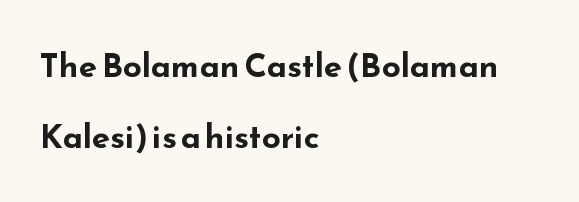
The image shows 33 px bold, wide sans-serif type, upright; set left-aligned, loose line spacing (2.14x), normal letter spacing, not underlined; low stroke contrast and a small x-height.
